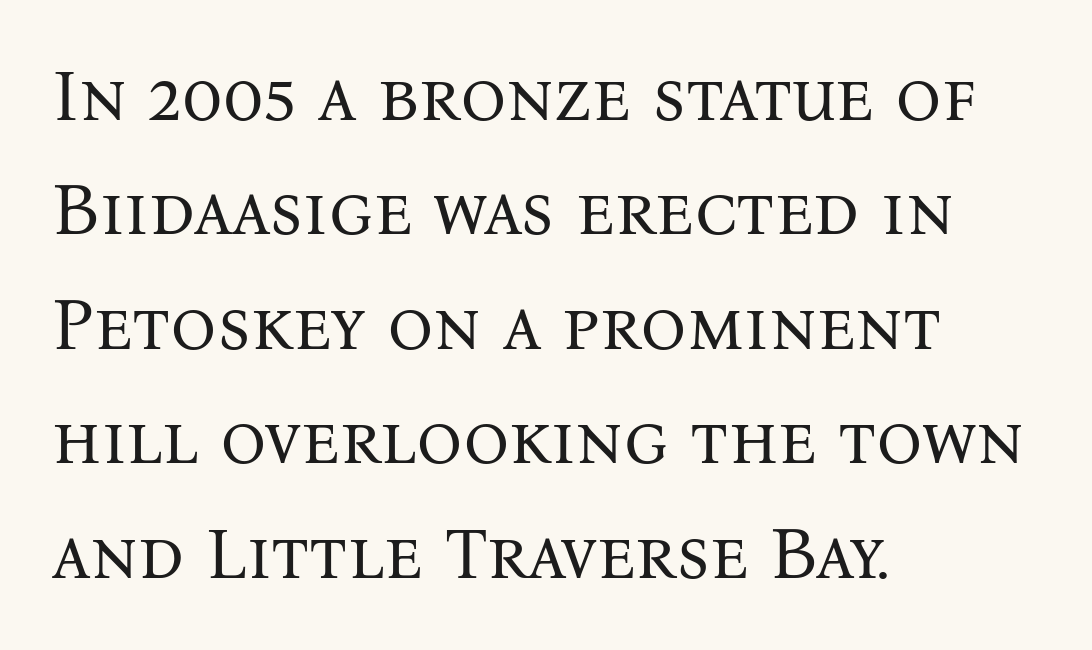
The image shows 72 px regular-weight serif type, upright; set left-aligned, normal line spacing (1.59x), normal letter spacing, not underlined; medium stroke contrast and a medium x-height.
